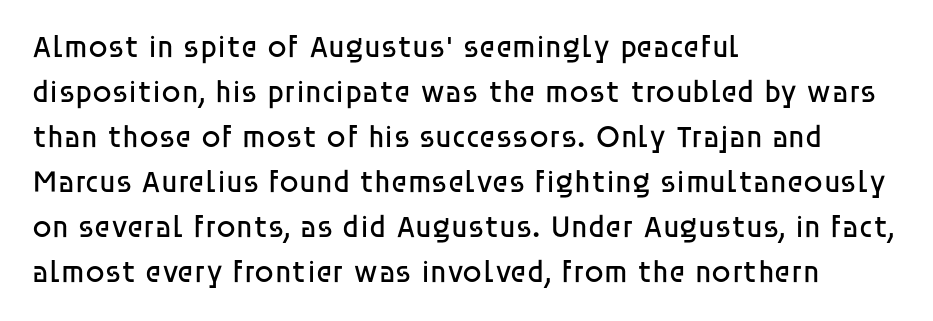
The image shows 31 px regular-weight sans-serif type, upright; set left-aligned, normal line spacing (1.45x), normal letter spacing, not underlined; low stroke contrast and a large x-height.
